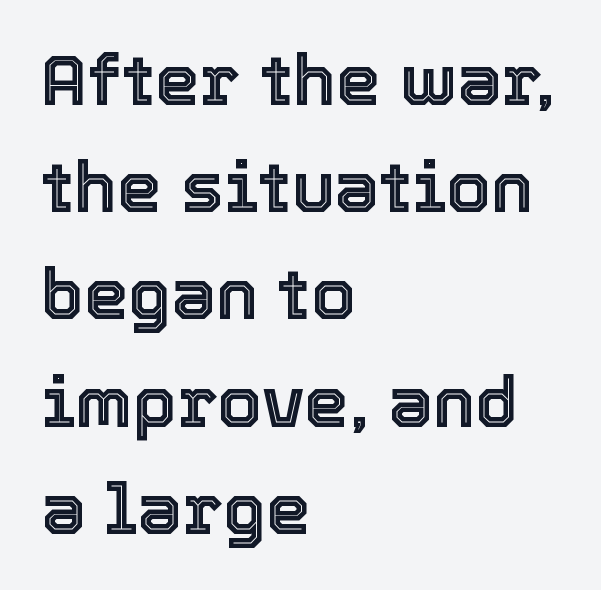
Nothing unusual about the tracking: characters are spaced as the font intends. Underline: absent. The setting favours the left margin, as ordinary paragraphs usually do. Line spacing here is normal. The rendering uses natural spacing where letterforms have individual widths. It's the straight-up-and-down kind of type.
